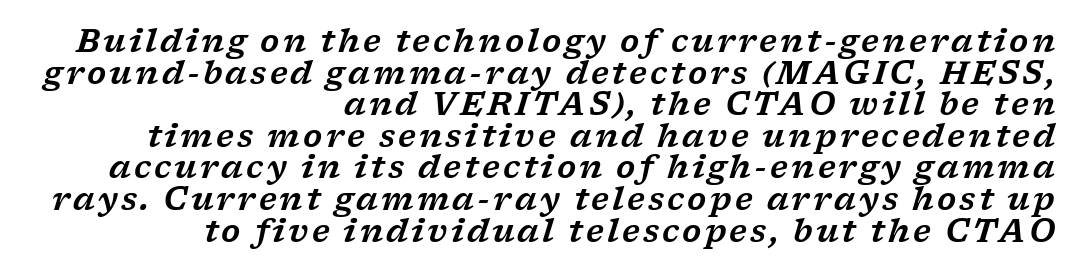
Q: Is the text italic (slanted)? A: Yes, it leans right by about 17 degrees.
Q: Is the typeface a serif or a sans-serif typeface? A: Serif.
Q: Is the text underlined? A: No.
Q: How is the paragraph aligned? A: Right-aligned.
Q: Is the spacing between lines tight, normal or loose? A: Tight.
Q: Width (condensed, normal, or wide)? A: Wide.
Q: Stroke contrast? A: Low.
Q: x-height? A: Medium.
Q: Monospaced? A: No.
